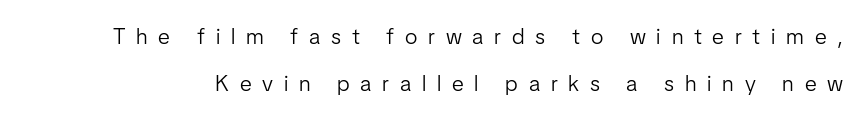
Stems here are at most as thick as an everyday book face. The font's upright variant was chosen for this text. Observe the wide spacing: letters keep a clear distance from each other. Clear beneath every line of the passage. The space between consecutive lines is lavish.
